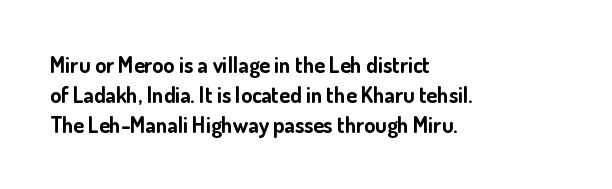
The image shows 22 px bold type, upright; set left-aligned, normal line spacing (1.36x), normal letter spacing, not underlined.
